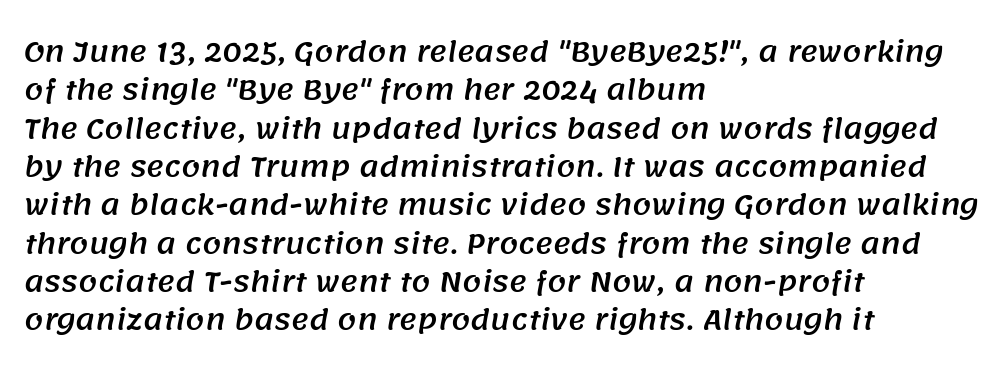
The image shows 27 px text type; set left-aligned, normal line spacing (1.42x), normal letter spacing, not underlined.
